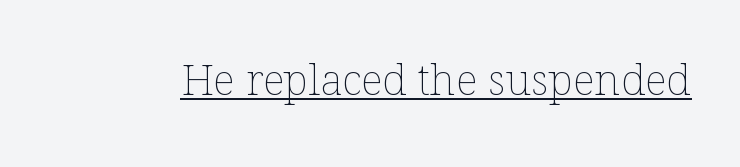
Q: Is the text bold? A: No.
Q: Is the text italic (slanted)? A: No, it is upright.
Q: Is the text underlined? A: Yes.
Q: Is the spacing between letters normal or unusually wide? A: Normal.
Q: Width (condensed, normal, or wide)? A: Normal.
Q: Stroke contrast? A: Low.
Q: x-height? A: Medium.
Q: Monospaced? A: No.
